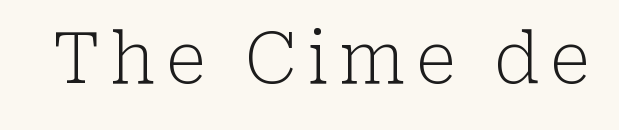
{"serif": "yes", "italic": "no", "bold": "no", "weight": "light", "width": "normal", "stroke_contrast": "low", "x_height": "medium", "monospaced": "no", "underline": "no", "glyph_px": 71}
